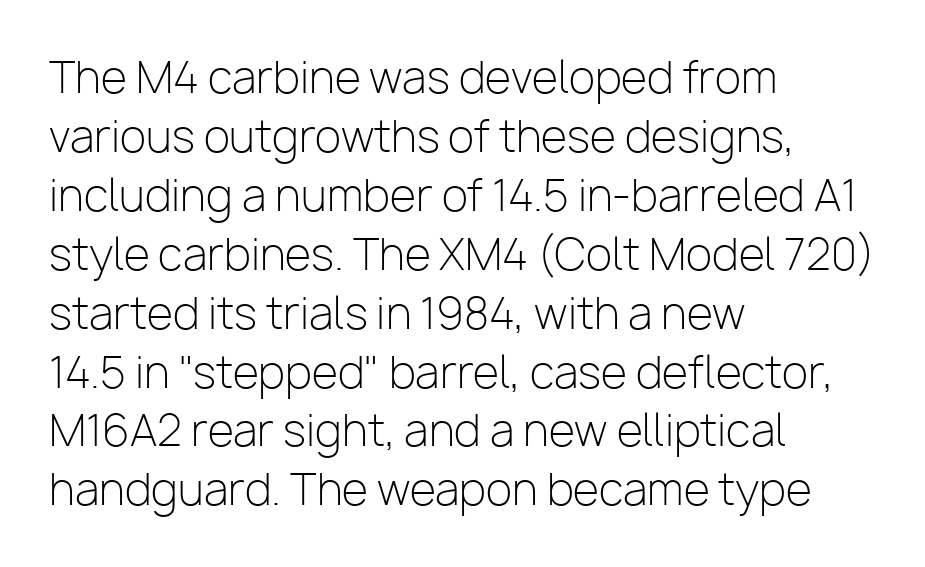
Q: Is the text bold? A: No.
Q: Is the text italic (slanted)? A: No, it is upright.
Q: Is the typeface a serif or a sans-serif typeface? A: Sans-serif.
Q: Is the text underlined? A: No.
Q: How is the paragraph aligned? A: Left-aligned.
Q: Is the spacing between letters normal or unusually wide? A: Normal.
Q: Is the spacing between lines tight, normal or loose? A: Normal.
Q: Width (condensed, normal, or wide)? A: Normal.
Q: Stroke contrast? A: Low.
Q: x-height? A: Medium.
Q: Monospaced? A: No.
